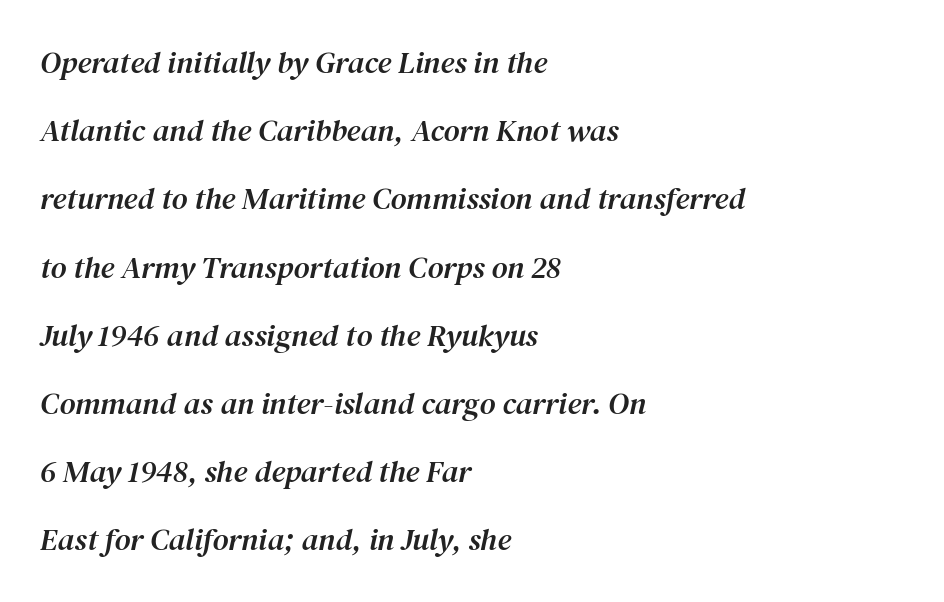
The image shows 31 px serif type, italic (leaning right); set left-aligned, loose line spacing (2.2x), normal letter spacing, not underlined; medium stroke contrast and a medium x-height.
